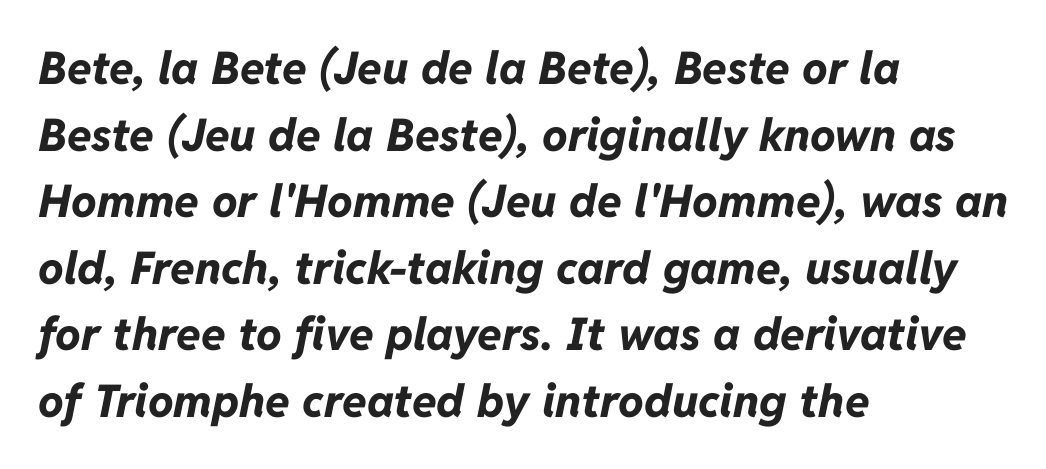
Q: Is the text bold? A: Yes.
Q: Is the text italic (slanted)? A: Yes, it leans right by about 11 degrees.
Q: Is the text underlined? A: No.
Q: How is the paragraph aligned? A: Left-aligned.
Q: Is the spacing between letters normal or unusually wide? A: Normal.
Q: Is the spacing between lines tight, normal or loose? A: Normal.
Q: Width (condensed, normal, or wide)? A: Normal.
Q: Stroke contrast? A: Low.
Q: x-height? A: Medium.
Q: Monospaced? A: No.
